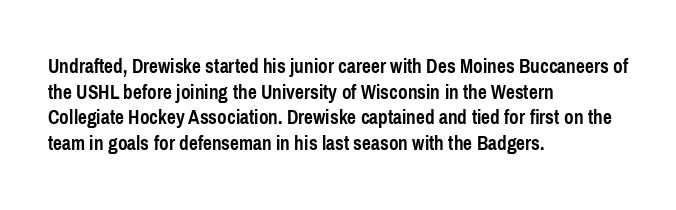
{"italic": "no", "bold": "yes", "underline": "no", "align": "left", "line_spacing_ratio": 1.22, "letter_spacing": "normal", "letter_spacing_em": 0.0, "glyph_px": 21}
